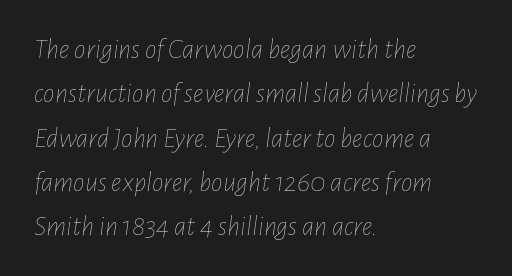
The image shows 29 px thin, condensed type, italic (leaning right); set left-aligned, normal line spacing (1.53x), normal letter spacing, not underlined; low stroke contrast and a medium x-height.
